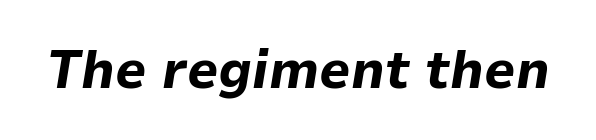
Q: Is the text bold? A: Yes.
Q: Is the text italic (slanted)? A: Yes, it leans right by about 9 degrees.
Q: Is the text underlined? A: No.
Q: Is the spacing between letters normal or unusually wide? A: Normal.
Q: Width (condensed, normal, or wide)? A: Normal.
Q: Stroke contrast? A: Low.
Q: x-height? A: Medium.
Q: Monospaced? A: No.
